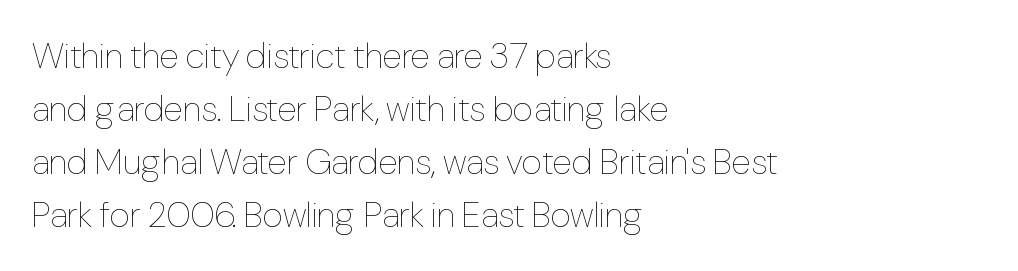
Words appear dense and cohesive because spacing is normal. The passage shown is not underscored anywhere. The lines are quadded left. Weight class: somewhere from thin through regular. Vertical strokes here are truly vertical. These lines are rendered in a variable-pitch font.
